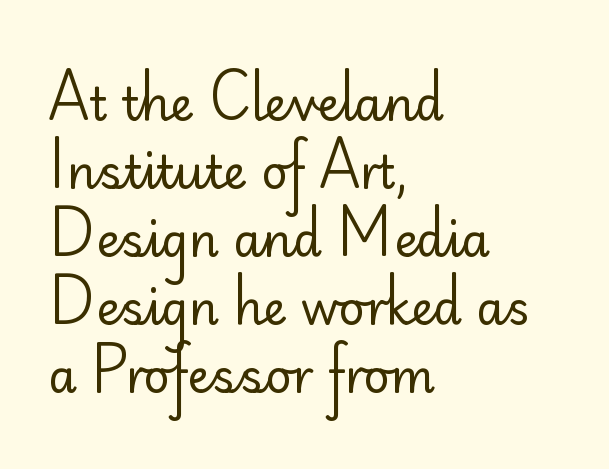
Q: Is the text bold? A: No.
Q: Is the text italic (slanted)? A: No, it is upright.
Q: Is the typeface a serif or a sans-serif typeface? A: Sans-serif.
Q: Is the text underlined? A: No.
Q: How is the paragraph aligned? A: Left-aligned.
Q: Is the spacing between letters normal or unusually wide? A: Normal.
Q: Is the spacing between lines tight, normal or loose? A: Normal.
Q: Width (condensed, normal, or wide)? A: Normal.
Q: Stroke contrast? A: Low.
Q: x-height? A: Small.
Q: Monospaced? A: No.
